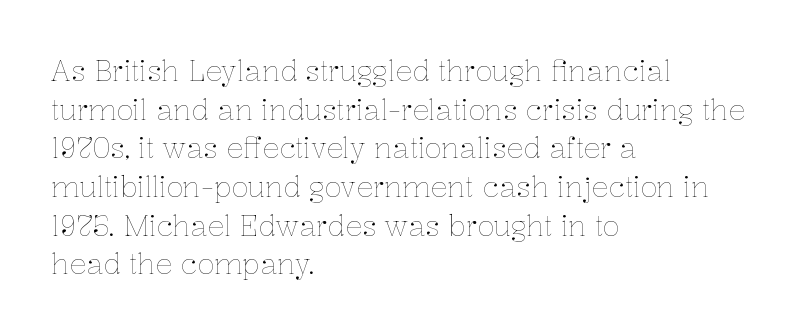
Q: Is the text bold? A: No.
Q: Is the text italic (slanted)? A: No, it is upright.
Q: Is the text underlined? A: No.
Q: How is the paragraph aligned? A: Left-aligned.
Q: Is the spacing between letters normal or unusually wide? A: Normal.
Q: Is the spacing between lines tight, normal or loose? A: Normal.
Q: Width (condensed, normal, or wide)? A: Normal.
Q: Stroke contrast? A: Low.
Q: x-height? A: Medium.
Q: Monospaced? A: No.
